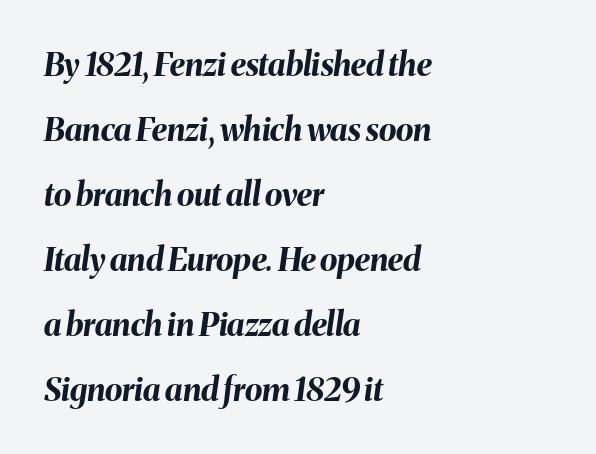
Compared with typical paragraphs, the rows here are farther apart. Spacing verdict: proportional, widths tailored to each character. Honestly, there is no underline to notice here at all. Notice how the stems are inclined rather than vertical — that's the hallmark of italics. As a designer I'd log this as weight 700, bold.
